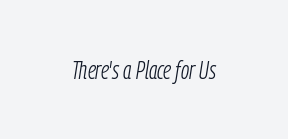
How are the letters spaced? Ordinarily, with no added tracking. Letters have the restrained weight of plain body copy at most. The specimen omits any rule beneath the text block's lines. Slanted lettering throughout.
